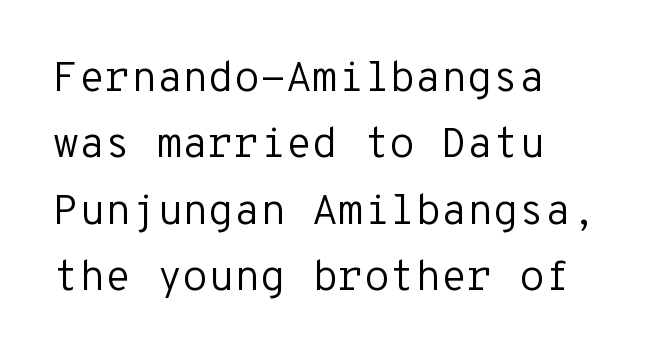
{"serif": "no", "italic": "no", "bold": "no", "weight": "regular", "width": "normal", "stroke_contrast": "low", "x_height": "medium", "monospaced": "yes", "underline": "no", "align": "left", "line_spacing": "normal", "line_spacing_ratio": 1.58, "letter_spacing": "normal", "letter_spacing_em": 0.0, "glyph_px": 42}
